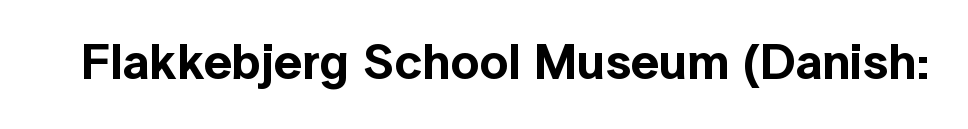
{"serif": "no", "italic": "no", "width": "normal", "x_height": "medium", "monospaced": "no", "underline": "no", "letter_spacing": "normal", "letter_spacing_em": 0.0, "glyph_px": 50}
